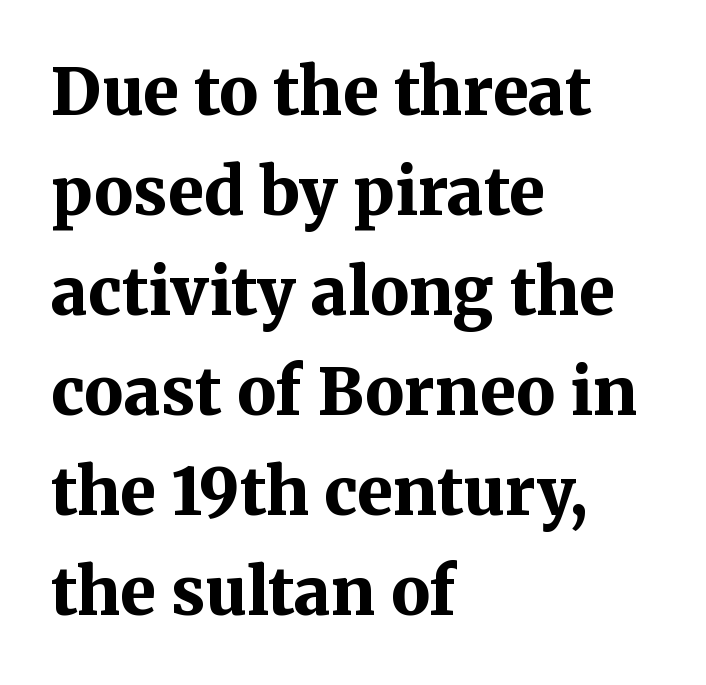
Q: Is the text bold? A: Yes.
Q: Is the text italic (slanted)? A: No, it is upright.
Q: Is the typeface a serif or a sans-serif typeface? A: Serif.
Q: Is the text underlined? A: No.
Q: How is the paragraph aligned? A: Left-aligned.
Q: Is the spacing between letters normal or unusually wide? A: Normal.
Q: Is the spacing between lines tight, normal or loose? A: Normal.
Q: Width (condensed, normal, or wide)? A: Normal.
Q: Stroke contrast? A: Medium.
Q: x-height? A: Medium.
Q: Monospaced? A: No.
